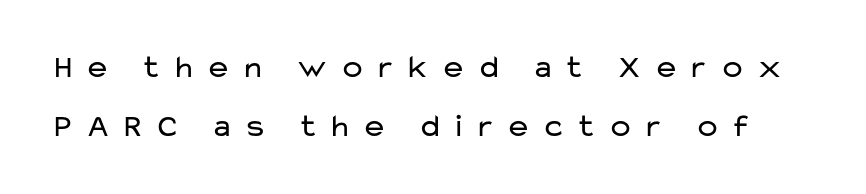
Compared with a typical body face, this is equally light or lighter still. A typesetter would call this proportional, since set widths differ per character. Inter-character spacing is expanded well beyond the font's built-in metrics. Descenders hang freely into open space.
